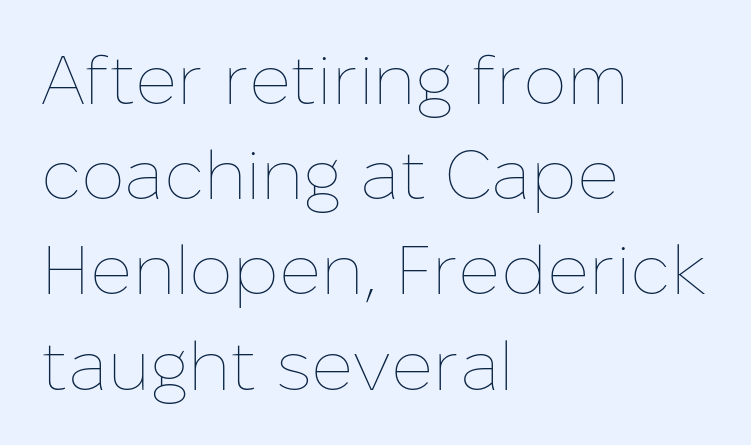
Q: Is the text bold? A: No.
Q: Is the text italic (slanted)? A: No, it is upright.
Q: Is the text underlined? A: No.
Q: How is the paragraph aligned? A: Left-aligned.
Q: Is the spacing between letters normal or unusually wide? A: Normal.
Q: Is the spacing between lines tight, normal or loose? A: Normal.
Q: Width (condensed, normal, or wide)? A: Normal.
Q: Stroke contrast? A: Low.
Q: x-height? A: Medium.
Q: Monospaced? A: No.
